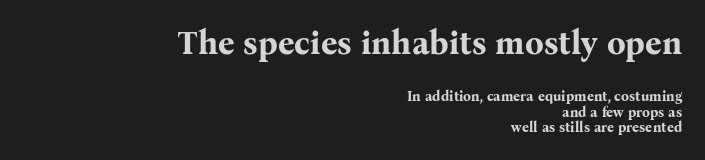
The image shows 33 px bold serif type, upright; set right-aligned, tight line spacing (1.13x), normal letter spacing, not underlined; the first (top) block is 2.36x larger; medium stroke contrast and a medium x-height.
